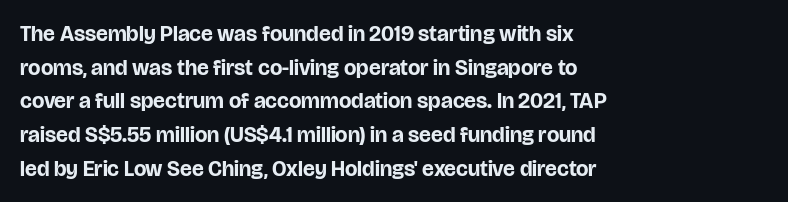
{"italic": "no", "bold": "yes", "underline": "no", "align": "left", "line_spacing": "normal", "line_spacing_ratio": 1.53, "letter_spacing": "normal", "letter_spacing_em": 0.0, "glyph_px": 22}
